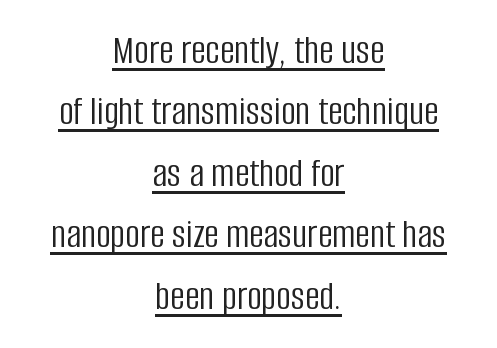
{"serif": "no", "italic": "no", "bold": "no", "weight": "light", "width": "condensed", "stroke_contrast": "low", "x_height": "large", "monospaced": "no", "underline": "yes", "align": "center", "line_spacing": "normal", "line_spacing_ratio": 1.5, "letter_spacing": "normal", "letter_spacing_em": 0.0, "glyph_px": 41}
